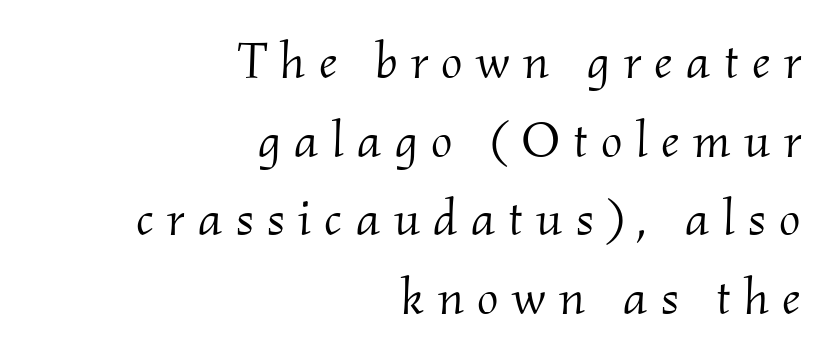
The image shows 51 px light serif type, italic (leaning right); set right-aligned, normal line spacing (1.54x), unusually wide letter spacing (+0.26 em), not underlined; medium stroke contrast and a small x-height.
